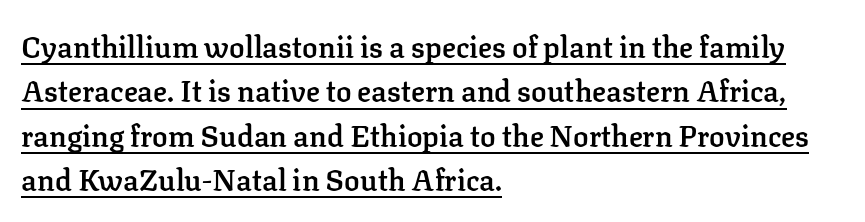
Q: Is the text bold? A: Semi-bold.
Q: Is the text italic (slanted)? A: No, it is upright.
Q: Is the typeface a serif or a sans-serif typeface? A: Serif.
Q: Is the text underlined? A: Yes.
Q: How is the paragraph aligned? A: Left-aligned.
Q: Is the spacing between letters normal or unusually wide? A: Normal.
Q: Is the spacing between lines tight, normal or loose? A: Normal.
Q: Width (condensed, normal, or wide)? A: Normal.
Q: Stroke contrast? A: Low.
Q: x-height? A: Medium.
Q: Monospaced? A: No.
